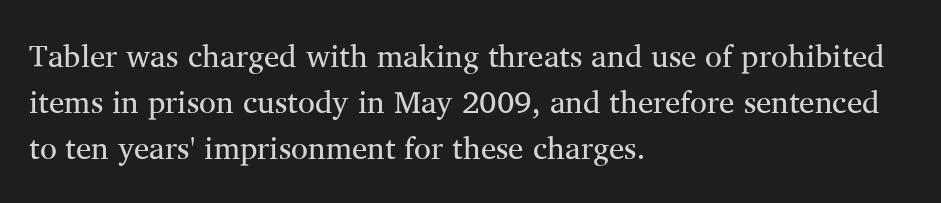
{"serif": "yes", "italic": "no", "bold": "no", "weight": "regular", "width": "normal", "stroke_contrast": "medium", "x_height": "medium", "monospaced": "no", "underline": "no", "align": "left", "line_spacing": "normal", "line_spacing_ratio": 1.49, "letter_spacing": "normal", "letter_spacing_em": 0.0, "glyph_px": 31}
